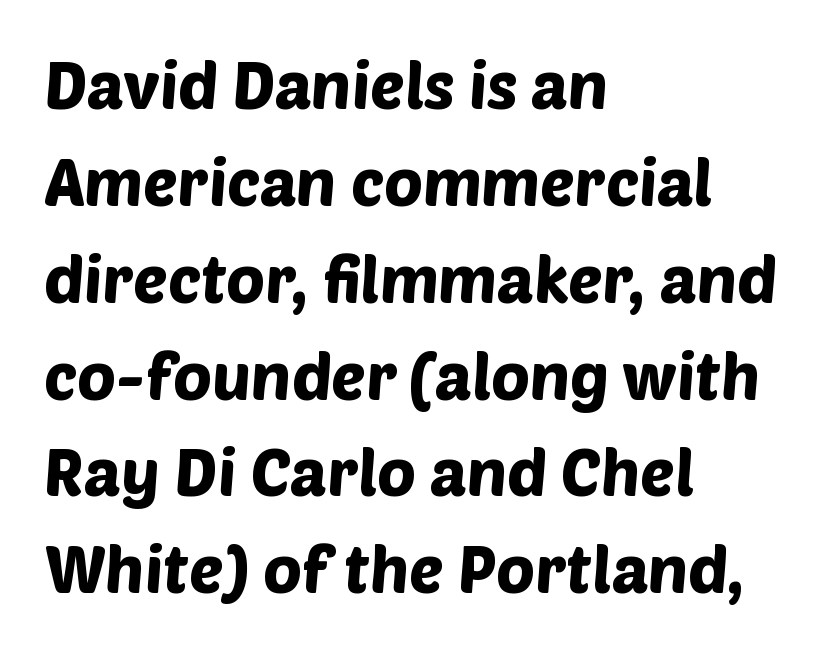
This sample uses plain, unmodified letter spacing. Typeset ragged right — the left edge is the straight one. The baseline area is clear. The rendering uses natural spacing where letterforms have individual widths. Does the type have serifs? No, each stem ends abruptly. A normal amount of white space separates one row of letters from the next.
